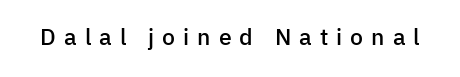
Q: Is the text bold? A: Semi-bold.
Q: Is the text italic (slanted)? A: No, it is upright.
Q: Is the text underlined? A: No.
Q: Is the spacing between letters normal or unusually wide? A: Unusually wide.
